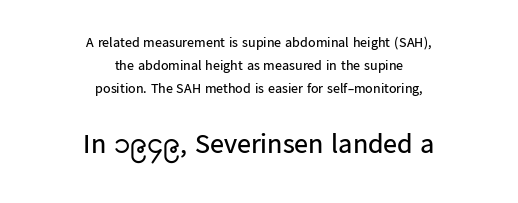
Nope, no serifs anywhere on these letters. Teacher's note: observe the equal gaps on both sides — that is centered alignment. The rendering uses natural spacing where letterforms have individual widths. This reads as an unemphasized weight, regular at the heaviest.
